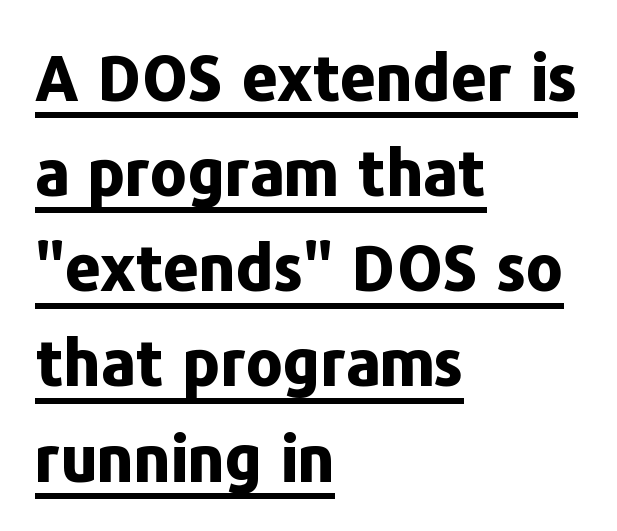
Q: Is the text bold? A: Yes.
Q: Is the text italic (slanted)? A: No, it is upright.
Q: Is the typeface a serif or a sans-serif typeface? A: Sans-serif.
Q: Is the text underlined? A: Yes.
Q: How is the paragraph aligned? A: Left-aligned.
Q: Is the spacing between letters normal or unusually wide? A: Normal.
Q: Is the spacing between lines tight, normal or loose? A: Normal.
Q: Width (condensed, normal, or wide)? A: Normal.
Q: Stroke contrast? A: Low.
Q: x-height? A: Medium.
Q: Monospaced? A: No.
